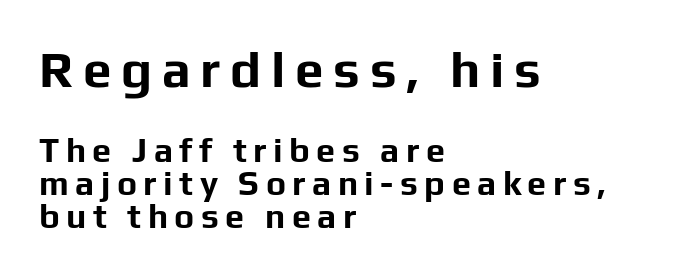
The image shows 51 px bold sans-serif type, upright; set left-aligned, tight line spacing (0.98x), not underlined; the first (top) block is 1.5x larger; low stroke contrast and a medium x-height.
